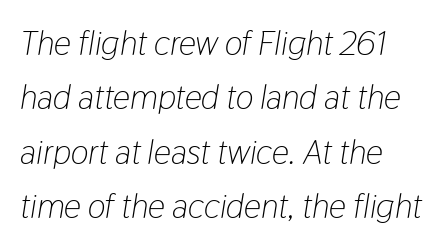
The image shows 34 px light, condensed type, italic (leaning right); set left-aligned, normal line spacing (1.6x), normal letter spacing, not underlined; low stroke contrast and a medium x-height.
